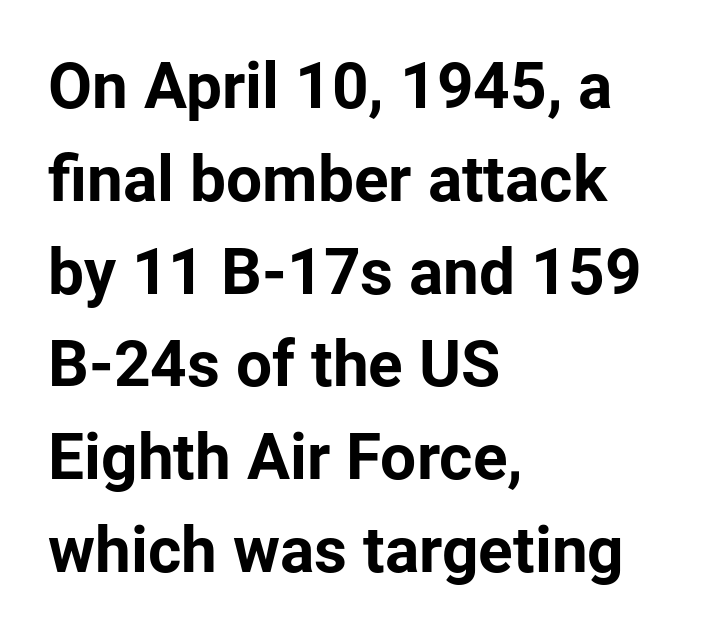
Q: Is the text bold? A: Yes.
Q: Is the text italic (slanted)? A: No, it is upright.
Q: Is the typeface a serif or a sans-serif typeface? A: Sans-serif.
Q: Is the text underlined? A: No.
Q: How is the paragraph aligned? A: Left-aligned.
Q: Is the spacing between letters normal or unusually wide? A: Normal.
Q: Is the spacing between lines tight, normal or loose? A: Normal.
Q: Width (condensed, normal, or wide)? A: Normal.
Q: Stroke contrast? A: Low.
Q: x-height? A: Medium.
Q: Monospaced? A: No.
